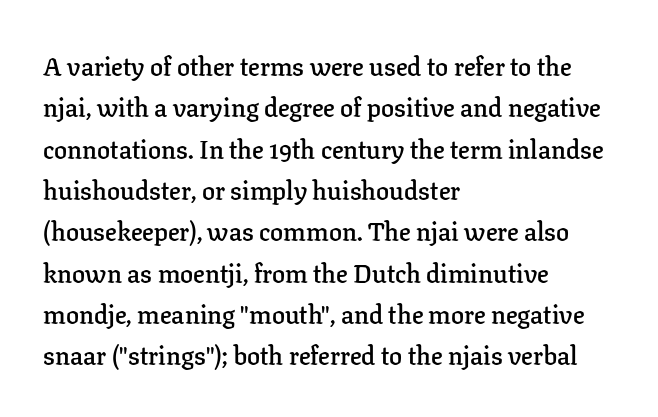
Q: Is the text bold? A: Semi-bold.
Q: Is the text italic (slanted)? A: No, it is upright.
Q: Is the text underlined? A: No.
Q: How is the paragraph aligned? A: Left-aligned.
Q: Is the spacing between letters normal or unusually wide? A: Normal.
Q: Is the spacing between lines tight, normal or loose? A: Normal.
